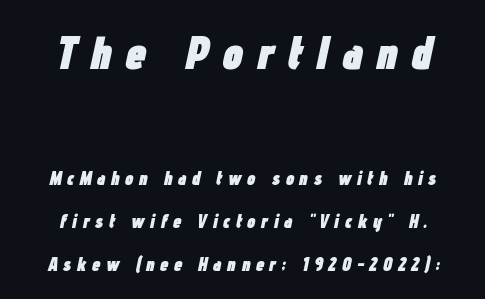
The image shows 47 px heavy, condensed type, italic (leaning right); set loose line spacing (2.25x), unusually wide letter spacing (+0.28 em), not underlined; the first (top) block is 2.47x larger; low stroke contrast and a medium x-height.
